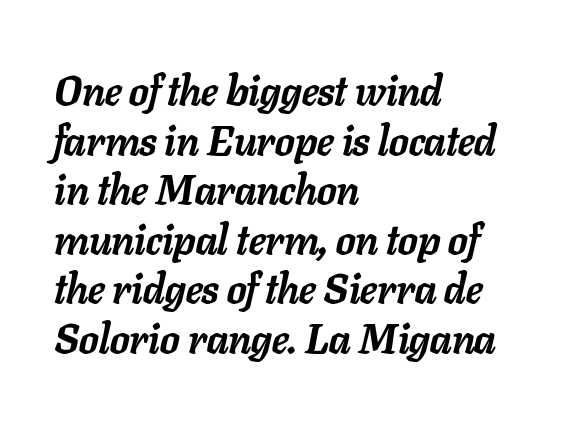
{"italic": "yes", "lean": "right", "slant_degrees": 11, "bold": "yes", "weight": "semibold", "width": "normal", "stroke_contrast": "low", "x_height": "medium", "monospaced": "no", "underline": "no", "align": "left", "line_spacing_ratio": 1.21, "letter_spacing": "normal", "letter_spacing_em": 0.0, "glyph_px": 41}
